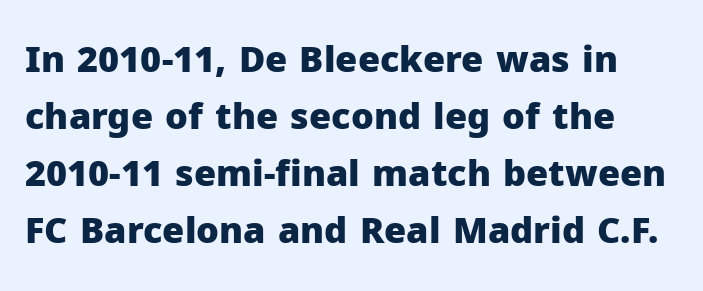
Q: Is the text bold? A: Yes.
Q: Is the text italic (slanted)? A: No, it is upright.
Q: Is the typeface a serif or a sans-serif typeface? A: Sans-serif.
Q: Is the text underlined? A: No.
Q: Is the spacing between letters normal or unusually wide? A: Normal.
Q: Is the spacing between lines tight, normal or loose? A: Normal.
Q: Width (condensed, normal, or wide)? A: Normal.
Q: Stroke contrast? A: Low.
Q: x-height? A: Medium.
Q: Monospaced? A: No.
